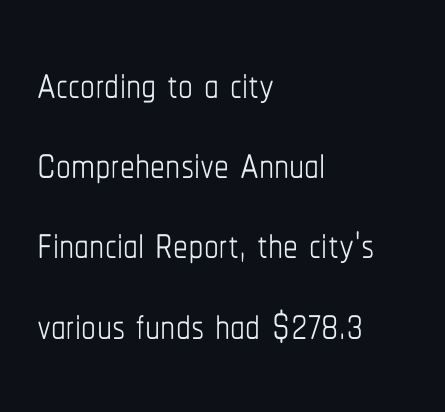
Typeset ragged right — the left edge is the straight one. Just letters on the line, the space beneath them empty. Does the leading feel generous? No, just average. There is no visible air inserted between adjacent glyphs. Characters remain perfectly vertical along every line.
